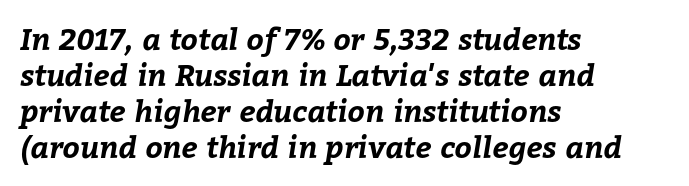
Q: Is the text bold? A: Yes.
Q: Is the text underlined? A: No.
Q: How is the paragraph aligned? A: Left-aligned.
Q: Is the spacing between letters normal or unusually wide? A: Normal.
Q: Width (condensed, normal, or wide)? A: Normal.
Q: Stroke contrast? A: Low.
Q: x-height? A: Medium.
Q: Monospaced? A: No.
